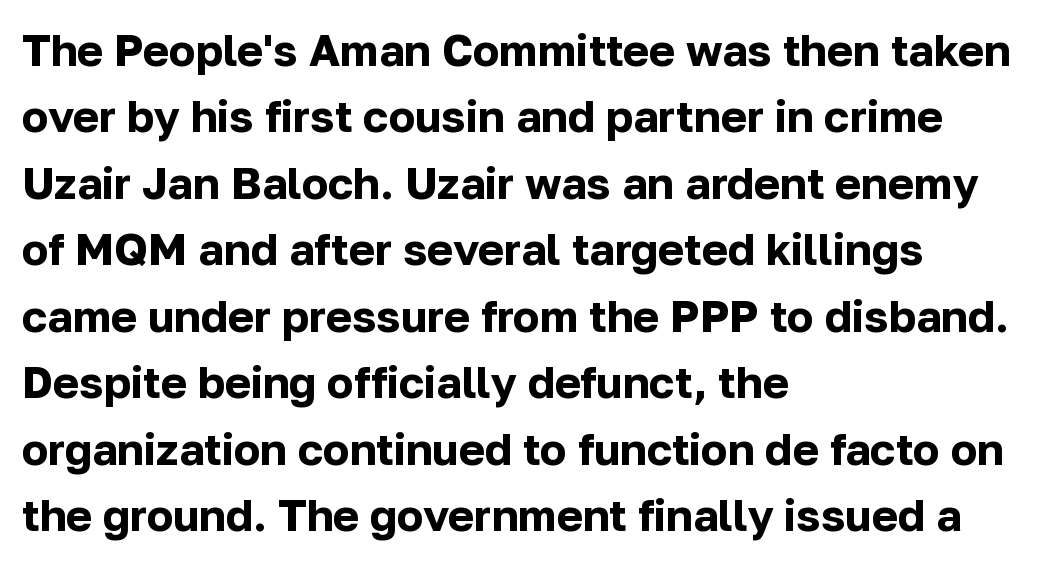
Q: Is the text bold? A: Yes.
Q: Is the text italic (slanted)? A: No, it is upright.
Q: Is the typeface a serif or a sans-serif typeface? A: Sans-serif.
Q: Is the text underlined? A: No.
Q: How is the paragraph aligned? A: Left-aligned.
Q: Is the spacing between letters normal or unusually wide? A: Normal.
Q: Is the spacing between lines tight, normal or loose? A: Normal.
Q: Width (condensed, normal, or wide)? A: Normal.
Q: Stroke contrast? A: Low.
Q: x-height? A: Medium.
Q: Monospaced? A: No.
